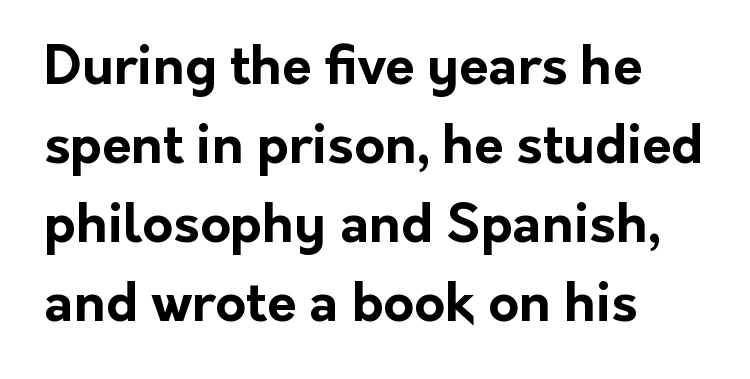
Q: Is the text bold? A: Yes.
Q: Is the text italic (slanted)? A: No, it is upright.
Q: Is the typeface a serif or a sans-serif typeface? A: Sans-serif.
Q: Is the text underlined? A: No.
Q: How is the paragraph aligned? A: Left-aligned.
Q: Is the spacing between letters normal or unusually wide? A: Normal.
Q: Is the spacing between lines tight, normal or loose? A: Normal.
Q: Width (condensed, normal, or wide)? A: Normal.
Q: Stroke contrast? A: Low.
Q: x-height? A: Medium.
Q: Monospaced? A: No.
